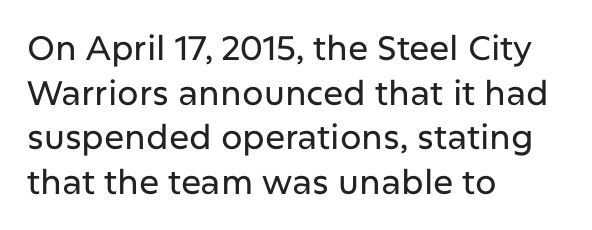
Q: Is the text italic (slanted)? A: No, it is upright.
Q: Is the typeface a serif or a sans-serif typeface? A: Sans-serif.
Q: Is the text underlined? A: No.
Q: How is the paragraph aligned? A: Left-aligned.
Q: Is the spacing between letters normal or unusually wide? A: Normal.
Q: Is the spacing between lines tight, normal or loose? A: Normal.
Q: Width (condensed, normal, or wide)? A: Normal.
Q: Stroke contrast? A: Low.
Q: x-height? A: Medium.
Q: Monospaced? A: No.
